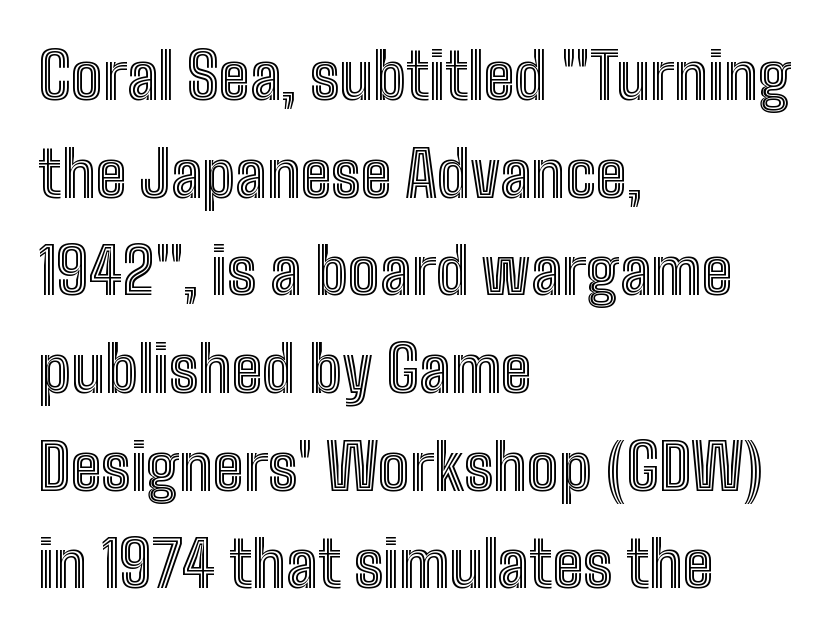
The image shows 63 px condensed type, upright; set left-aligned, normal line spacing (1.55x), normal letter spacing, not underlined; a medium x-height.
